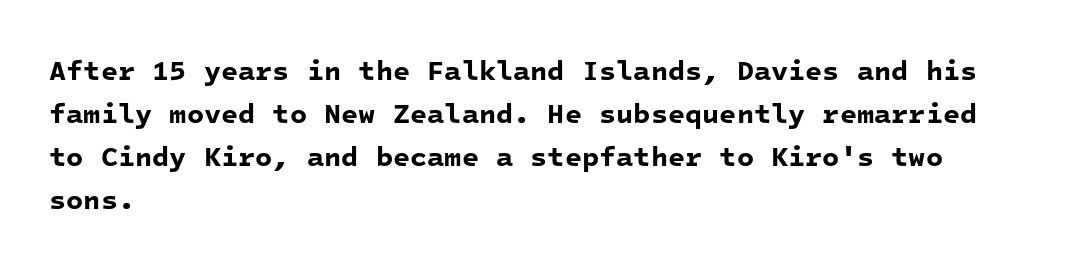
One-word summary of the alignment: left. Nobody drew a line under any word here. Notice how descenders clear the ascenders below comfortably — that's standard leading. What kind of face is this? One without serifs — a sans. Weight: bold. The passage shown is typed in a monospace face where columns stay perfectly aligned.
